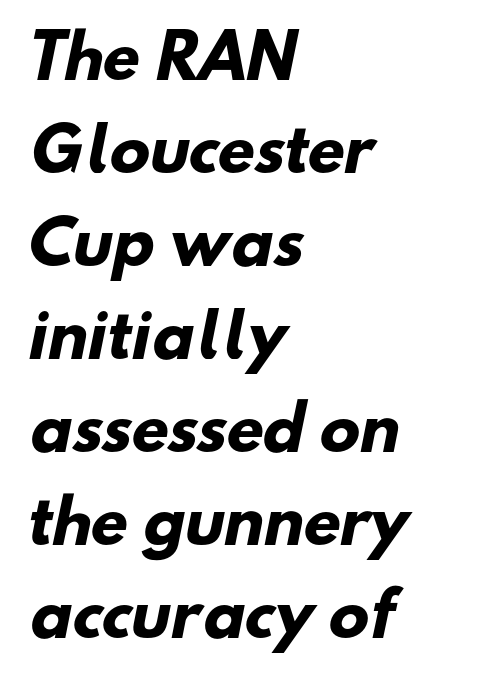
You can tell from the bare stems that sans-serif type was used. A full-strength bold gives these letters their thick strokes. This sample keeps an unexceptional amount of space between lines. Underline: absent. The horizontal fit of the characters is conventional and even.
